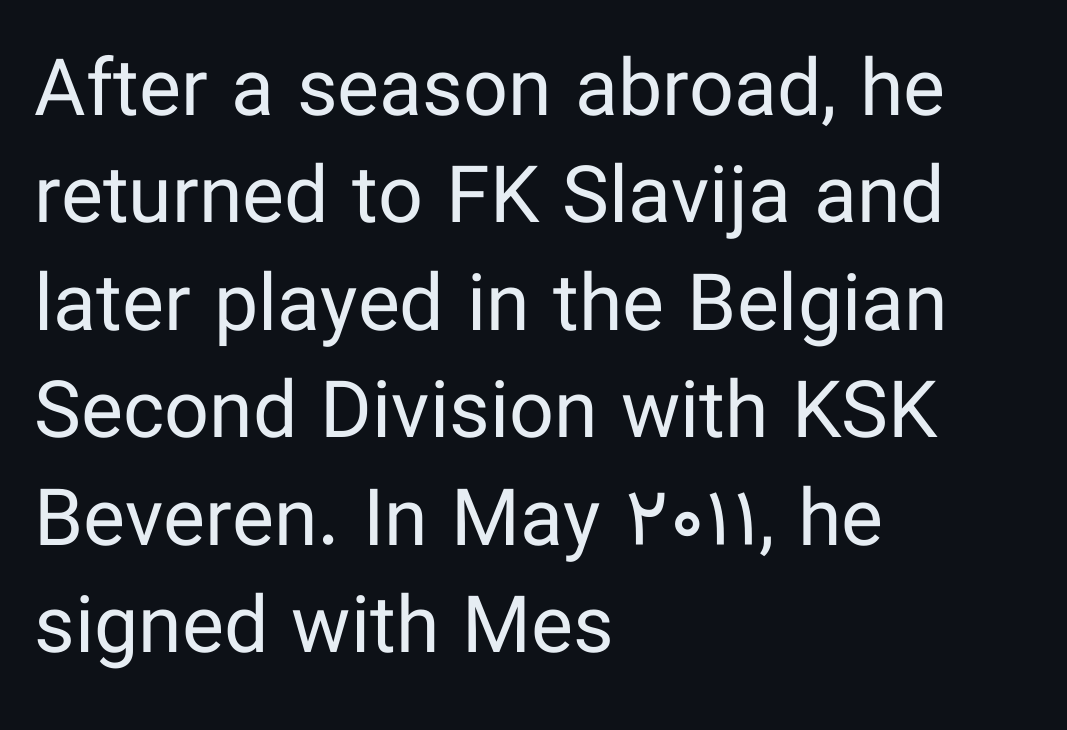
Evenly set lines give the paragraph a standard silhouette. Summary of weight: not heavy and not bold. Compared with typical body copy, the letter spacing here is the same. Nope, not italic — everything's standing straight. Glance below the letters and you will spot only blank space.
